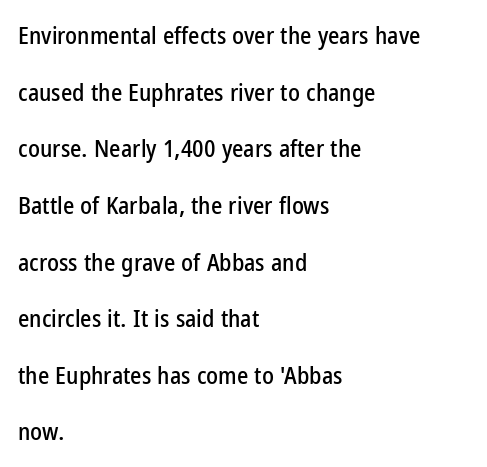
When letters stand straight like this, we call the style roman or upright. The paragraph has a hard left edge and a soft right edge. The zone under the glyphs is completely vacant. Vertical spacing — loose.
